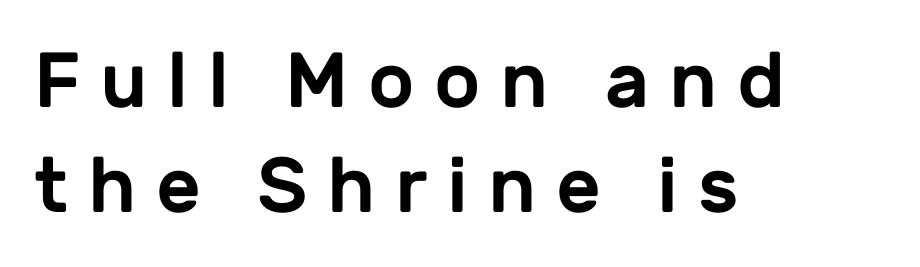
{"serif": "no", "italic": "no", "width": "normal", "stroke_contrast": "low", "x_height": "medium", "monospaced": "no", "underline": "no", "align": "left", "line_spacing": "normal", "line_spacing_ratio": 1.35, "letter_spacing": "wide", "letter_spacing_em": 0.25, "glyph_px": 78}
